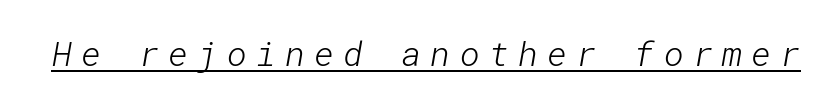
The image shows 34 px light sans-serif type; set unusually wide letter spacing (+0.27 em), underlined; low stroke contrast and a medium x-height.
